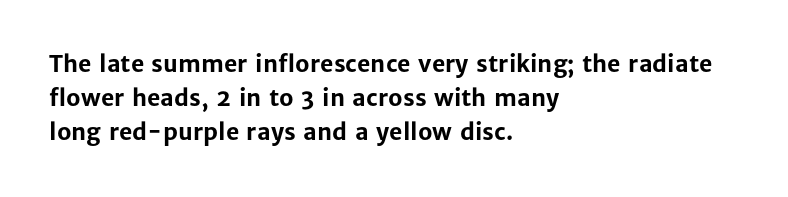
The strip under each line holds only bare page. How are the letters spaced? Ordinarily, with no added tracking. Line spacing here is normal. This rendering uses left alignment, leaving the right contour irregular. When letters stand straight like this, we call the style roman or upright. The rendering uses a bold face; every stroke is thick and dark.
